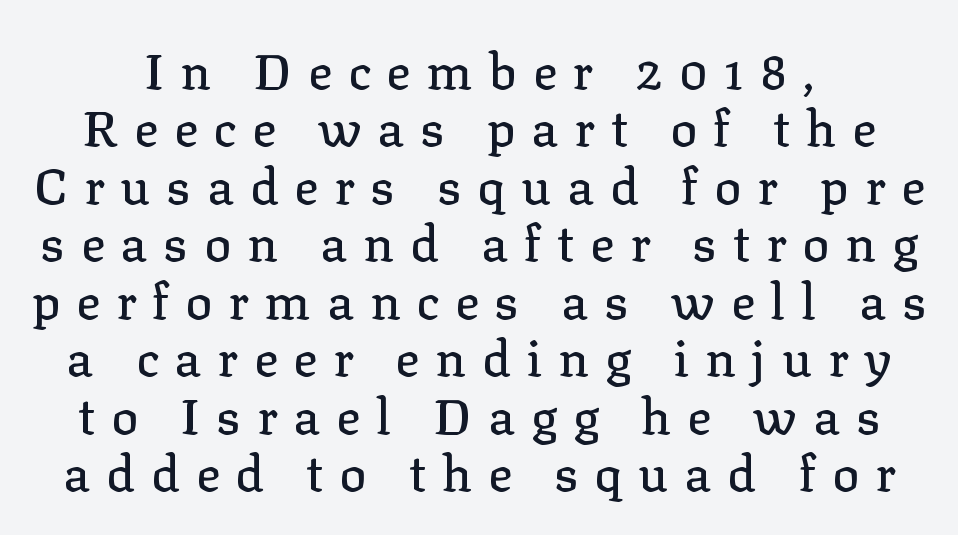
Q: Is the text italic (slanted)? A: No, it is upright.
Q: Is the typeface a serif or a sans-serif typeface? A: Serif.
Q: Is the text underlined? A: No.
Q: Is the spacing between letters normal or unusually wide? A: Unusually wide.
Q: Is the spacing between lines tight, normal or loose? A: Tight.
Q: Width (condensed, normal, or wide)? A: Normal.
Q: Stroke contrast? A: Low.
Q: x-height? A: Medium.
Q: Monospaced? A: No.
